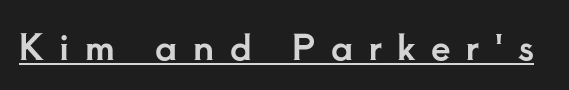
The passage shown is underscored from start to finish. Do the letters lean? They stand straight. Are there feet on the stems? There are — it's a serif. Character widths vary here, with narrow letters taking less room than wide ones. The face used here is rendered with a markedly widened letterfit.
